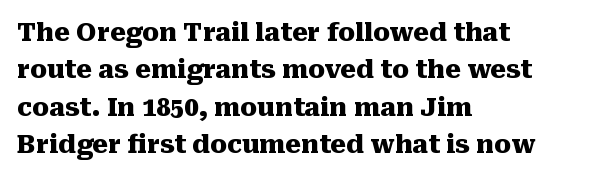
{"italic": "no", "bold": "yes", "underline": "no", "align": "left", "line_spacing": "normal", "line_spacing_ratio": 1.5, "letter_spacing": "normal", "letter_spacing_em": 0.0, "glyph_px": 25}
